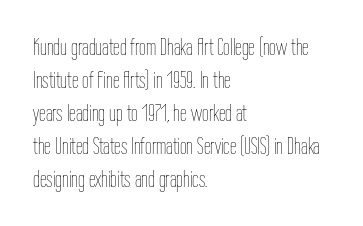
Q: Is the text bold? A: No.
Q: Is the text italic (slanted)? A: No, it is upright.
Q: Is the text underlined? A: No.
Q: How is the paragraph aligned? A: Left-aligned.
Q: Is the spacing between letters normal or unusually wide? A: Normal.
Q: Is the spacing between lines tight, normal or loose? A: Normal.
